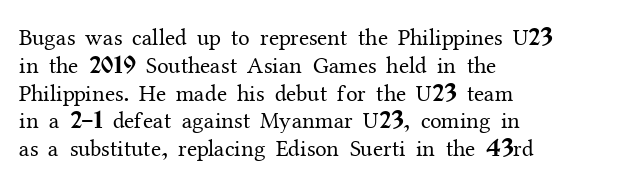
{"italic": "no", "bold": "no", "underline": "no", "align": "left", "line_spacing_ratio": 1.21, "letter_spacing": "normal", "letter_spacing_em": 0.0, "glyph_px": 23}
